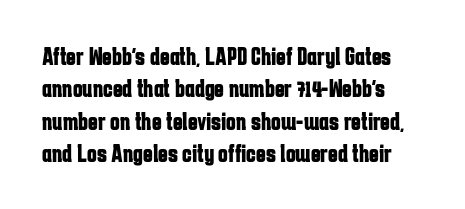
What weight is shown? A full bold with thick strokes. Glance below the letters and you will spot only blank space. This sample keeps an unexceptional amount of space between lines. The line texture is even and compact thanks to regular tracking.
